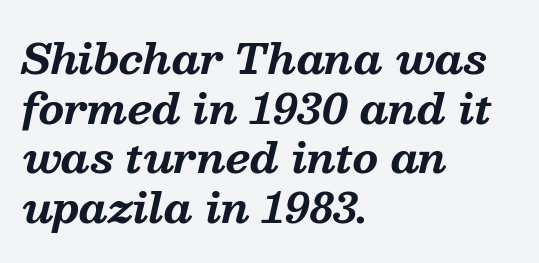
{"serif": "yes", "italic": "yes", "lean": "right", "slant_degrees": 13, "bold": "yes", "weight": "bold", "width": "normal", "stroke_contrast": "medium", "x_height": "medium", "monospaced": "no", "underline": "no", "align": "left", "line_spacing_ratio": 1.21, "letter_spacing": "normal", "letter_spacing_em": 0.0, "glyph_px": 41}
